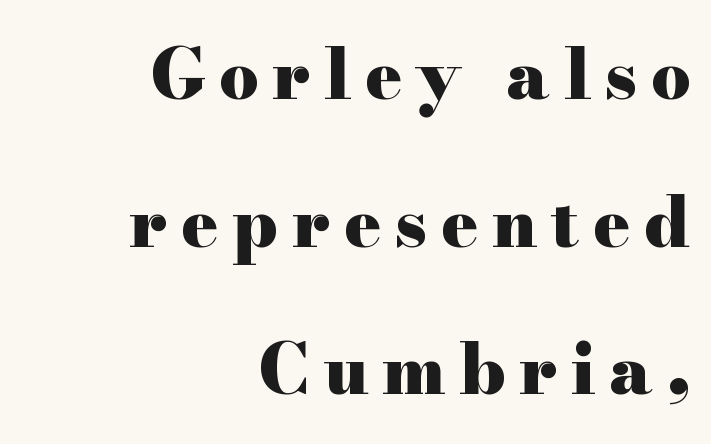
The image shows 69 px heavy, wide serif type, upright; set right-aligned, loose line spacing (2.14x), unusually wide letter spacing (+0.2 em), not underlined; high stroke contrast and a small x-height.
